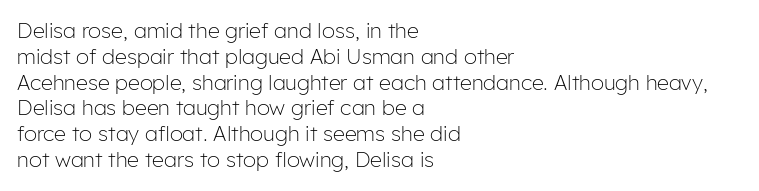
Visually the block forms a straight wall on the left and a jagged coastline on the right. This sample uses plain, unmodified letter spacing. The face looks like a standard text weight, possibly lighter. Check under the words: just untouched page. Does the lettering tilt? It doesn't — this is upright.
